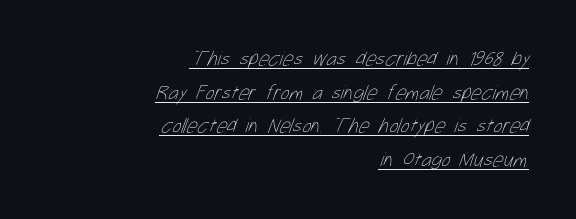
A baseline rule has been typeset under these characters. Stroke thickness stays within the range of a standard reading face or lighter. Notice how the passage keeps a crisp vertical edge on the right only. Quick note: interline space is typical.
